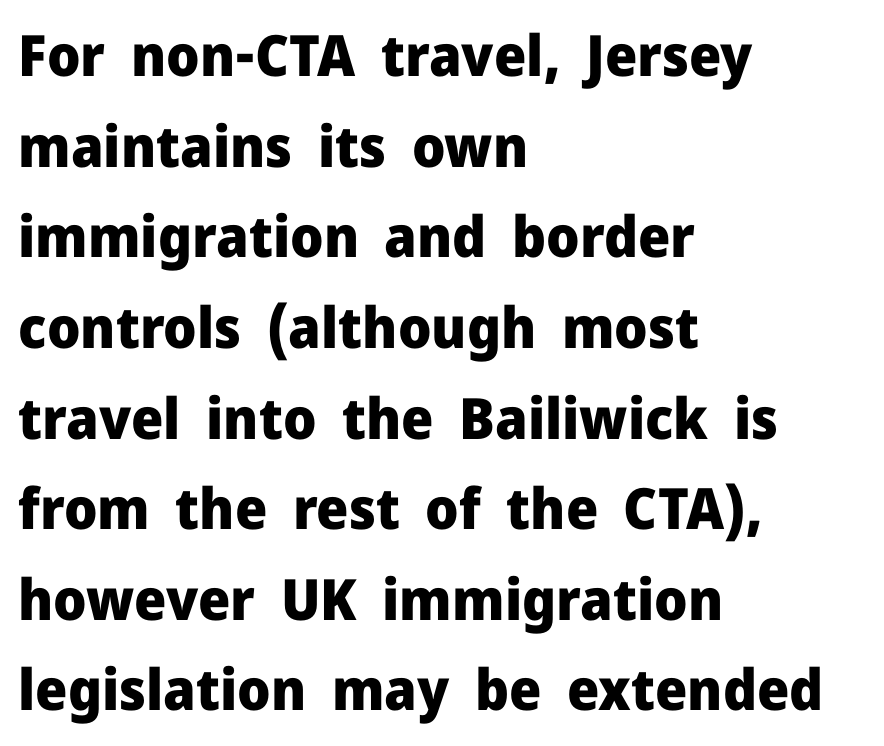
You can tell it's not italic because the verticals are truly vertical. Every letter is thick-stroked: bold, no question. The rendering uses natural spacing where letterforms have individual widths. This sample keeps an unexceptional amount of space between lines.
